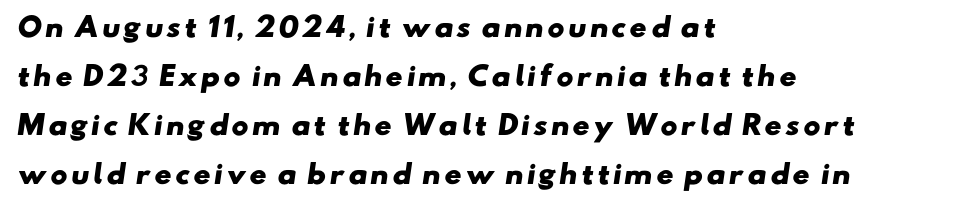
Q: Is the text bold? A: Yes.
Q: Is the text underlined? A: No.
Q: How is the paragraph aligned? A: Left-aligned.
